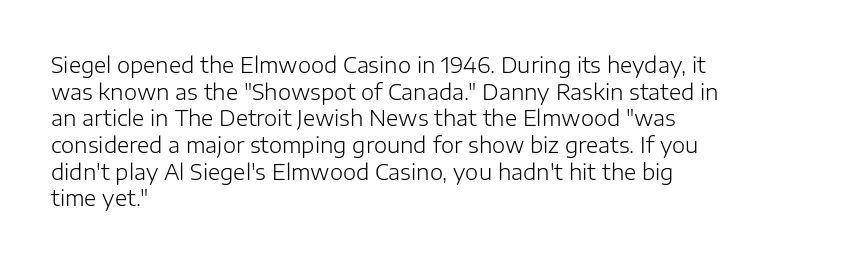
Summary of weight: not heavy and not bold. The vertical gap from one line to the next is medium. The type is set solid horizontally, with unmodified tracking. No italicization has been applied; the sample stays upright. The paragraph shown leans on its left margin. The gap between lines stays unmarked.
